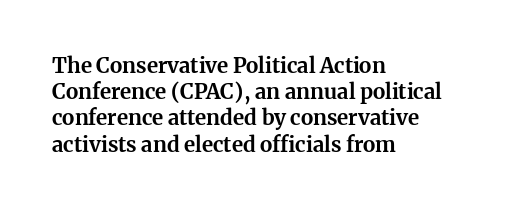
The image shows 21 px bold type, upright; set left-aligned, normal line spacing (1.25x), normal letter spacing, not underlined.
